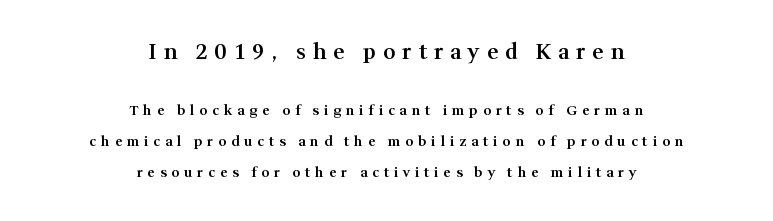
{"italic": "no", "bold": "semi", "underline": "no", "align": "center", "line_spacing": "loose", "line_spacing_ratio": 2.23, "letter_spacing": "wide", "letter_spacing_em": 0.34, "larger_block": "first", "size_ratio": 1.5, "glyph_px": 21}
